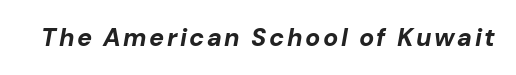
{"italic": "yes", "lean": "right", "slant_degrees": 10, "bold": "yes", "underline": "no", "glyph_px": 25}
